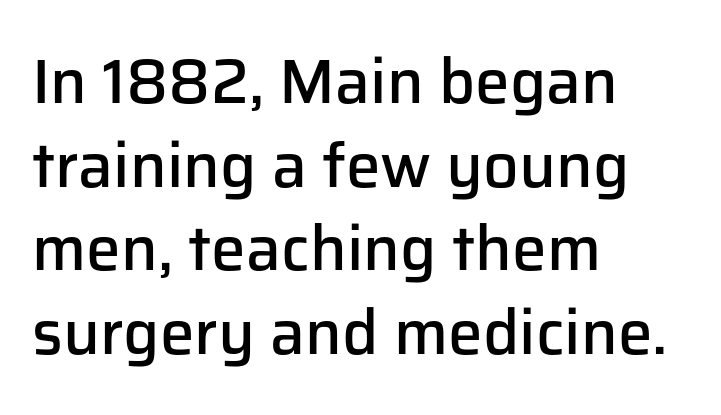
Q: Is the text bold? A: Semi-bold.
Q: Is the text italic (slanted)? A: No, it is upright.
Q: Is the typeface a serif or a sans-serif typeface? A: Sans-serif.
Q: Is the text underlined? A: No.
Q: How is the paragraph aligned? A: Left-aligned.
Q: Is the spacing between letters normal or unusually wide? A: Normal.
Q: Is the spacing between lines tight, normal or loose? A: Normal.
Q: Width (condensed, normal, or wide)? A: Normal.
Q: Stroke contrast? A: Low.
Q: x-height? A: Medium.
Q: Monospaced? A: No.
